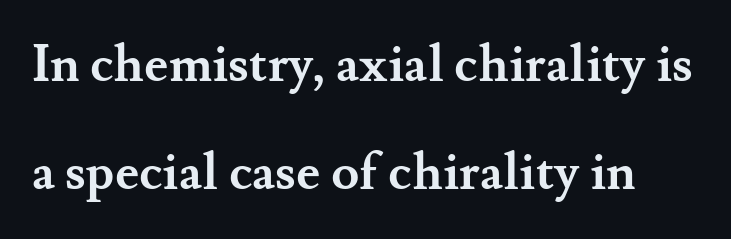
Q: Is the text bold? A: Yes.
Q: Is the text italic (slanted)? A: No, it is upright.
Q: Is the typeface a serif or a sans-serif typeface? A: Serif.
Q: Is the text underlined? A: No.
Q: Is the spacing between letters normal or unusually wide? A: Normal.
Q: Is the spacing between lines tight, normal or loose? A: Loose.
Q: Width (condensed, normal, or wide)? A: Normal.
Q: Stroke contrast? A: Medium.
Q: x-height? A: Small.
Q: Monospaced? A: No.
